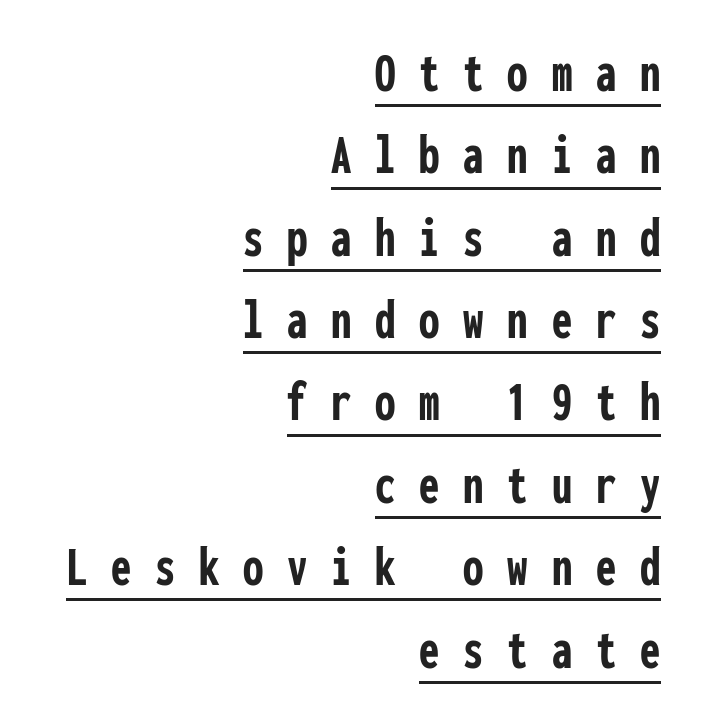
The image shows 58 px semibold, condensed sans-serif type, upright, monospaced; set right-aligned, normal line spacing (1.42x), unusually wide letter spacing (+0.41 em), underlined; low stroke contrast and a medium x-height.
